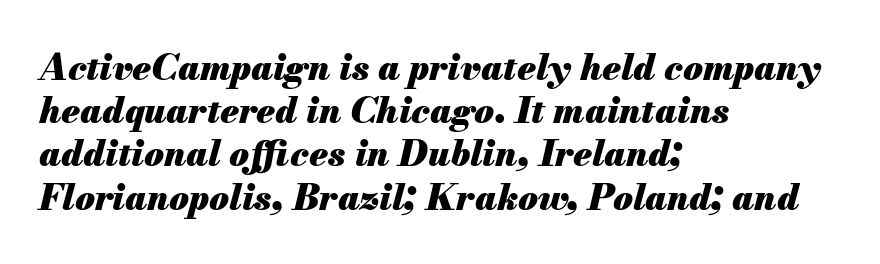
The image shows 36 px heavy type, italic (leaning right); set left-aligned, line spacing 1.2x, normal letter spacing, not underlined; medium stroke contrast and a small x-height.
